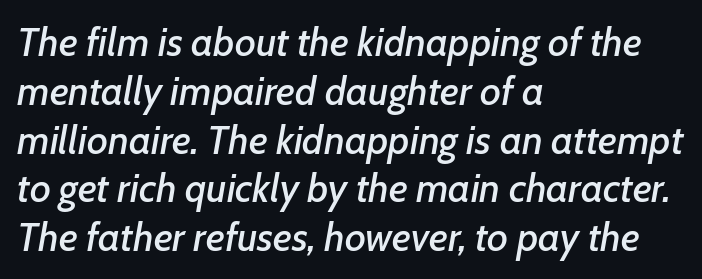
The image shows 40 px text type, italic (leaning right); set left-aligned, line spacing 1.22x, normal letter spacing, not underlined; low stroke contrast and a medium x-height.
